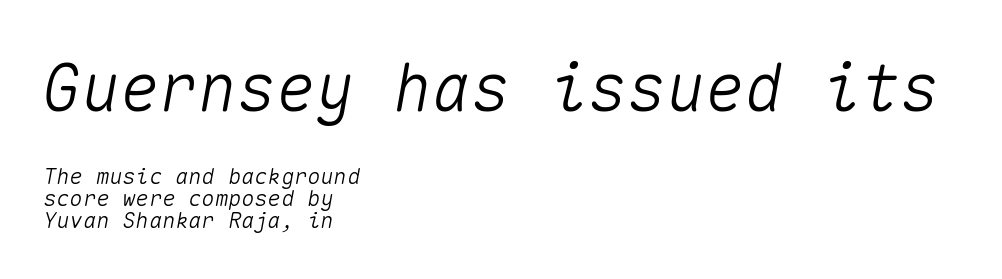
A typesetter would mark this as italic. This rendering features lettering with no underline. Visually, the top section dominates because its glyphs are scaled up. Think of a typewriter: that constant character pitch is what you see here.
